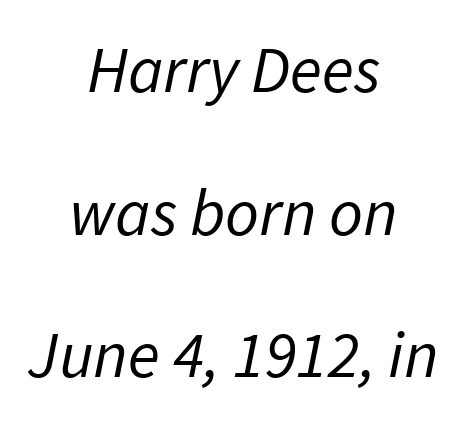
{"serif": "no", "bold": "no", "weight": "regular", "width": "normal", "stroke_contrast": "low", "x_height": "medium", "monospaced": "no", "underline": "no", "align": "center", "line_spacing": "loose", "line_spacing_ratio": 2.16, "letter_spacing": "normal", "letter_spacing_em": 0.0, "glyph_px": 66}
